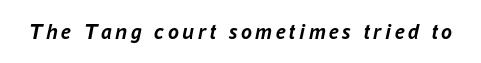
Q: Is the text bold? A: Yes.
Q: Is the text italic (slanted)? A: Yes, it leans right by about 16 degrees.
Q: Is the text underlined? A: No.
